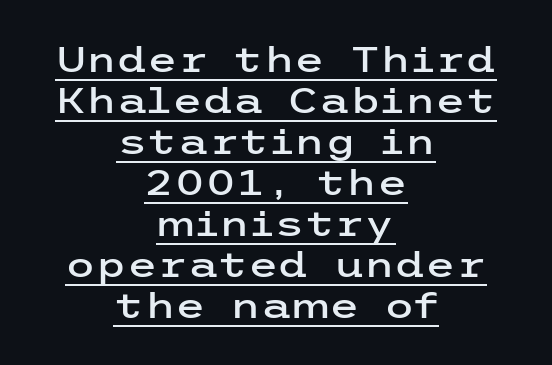
{"serif": "no", "italic": "no", "width": "wide", "stroke_contrast": "low", "x_height": "medium", "underline": "yes", "align": "center", "line_spacing_ratio": 1.17, "letter_spacing": "normal", "letter_spacing_em": 0.0, "glyph_px": 35}
